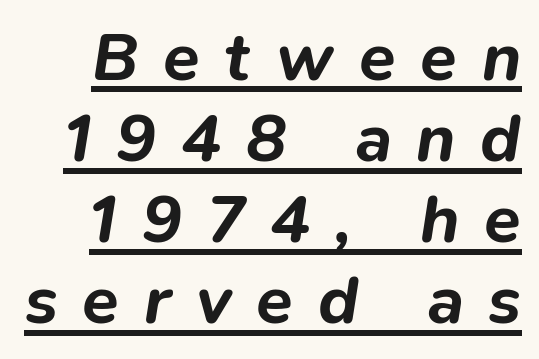
The gaps between neighbouring characters are conspicuously large. Has an underline been added? It has. A typesetter would mark this as italic. These lines are rendered in a variable-pitch font. Emphasis by weight is at full strength: bold.
